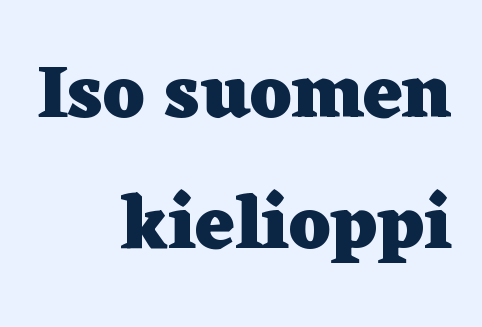
The gaps between neighbouring characters are ordinary and unremarkable. Here the designer chose a conventional face with non-uniform glyph widths. Upright lettering throughout. Stroke terminals: seriffed.
